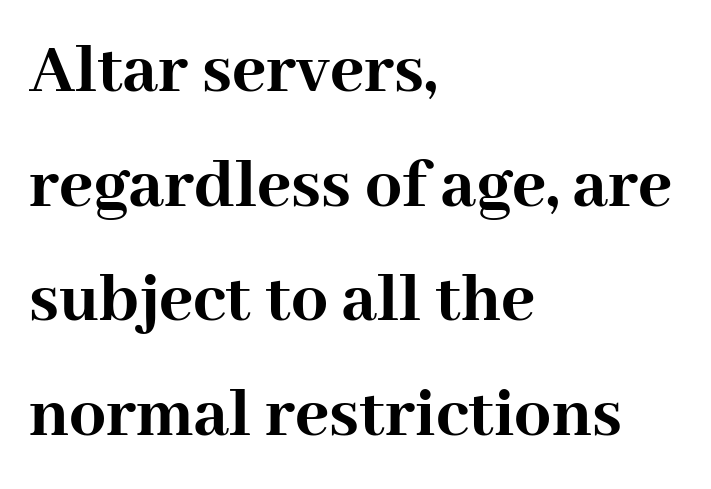
The image shows 73 px semibold serif type, upright; set left-aligned, normal line spacing (1.57x), normal letter spacing, not underlined; high stroke contrast and a medium x-height.
